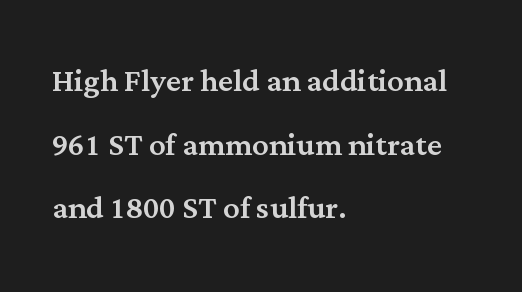
The image shows 41 px serif type, upright; set left-aligned, normal line spacing (1.55x), normal letter spacing, not underlined; medium stroke contrast and a medium x-height.
